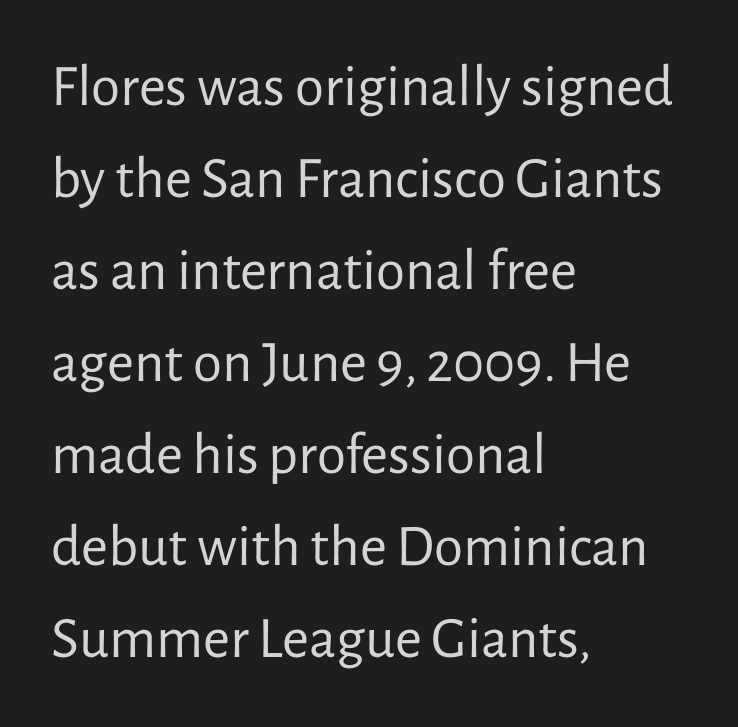
The image shows 59 px regular-weight sans-serif type, upright; set left-aligned, normal line spacing (1.56x), normal letter spacing, not underlined; low stroke contrast and a medium x-height.
